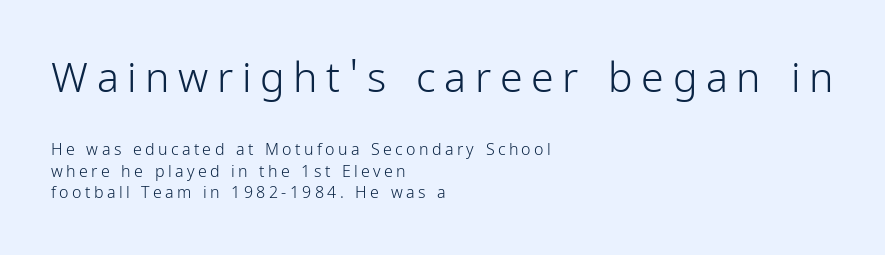
Q: Is the text bold? A: No.
Q: Is the text italic (slanted)? A: No, it is upright.
Q: Is the typeface a serif or a sans-serif typeface? A: Sans-serif.
Q: Is the text underlined? A: No.
Q: How is the paragraph aligned? A: Left-aligned.
Q: Is the spacing between letters normal or unusually wide? A: Unusually wide.
Q: Is the spacing between lines tight, normal or loose? A: Normal.
Q: Which block of text is set in a larger size, the first (top) or the second (bottom)? A: The first (top) one.
Q: Width (condensed, normal, or wide)? A: Condensed.
Q: Stroke contrast? A: Low.
Q: x-height? A: Medium.
Q: Monospaced? A: No.
